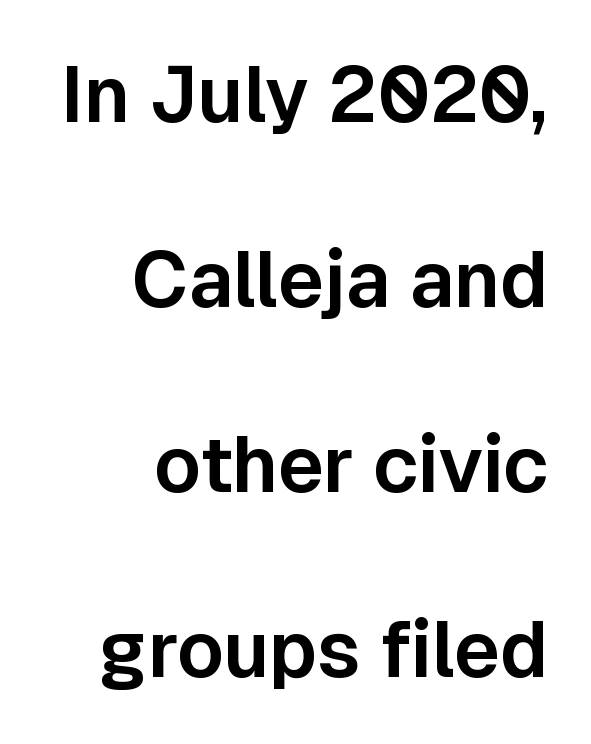
This sample is right-justified, so line beginnings fall wherever the words allow. The passage shown is not underscored anywhere. A typesetter would call this proportional, since set widths differ per character. Posture: upright roman. Caption: standard tracking, unaltered.
